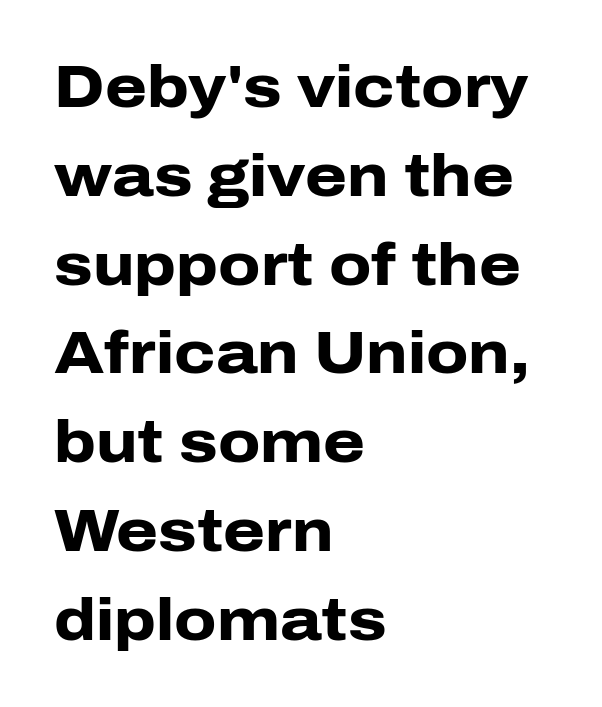
Q: Is the text bold? A: Yes.
Q: Is the text italic (slanted)? A: No, it is upright.
Q: Is the typeface a serif or a sans-serif typeface? A: Sans-serif.
Q: Is the text underlined? A: No.
Q: How is the paragraph aligned? A: Left-aligned.
Q: Is the spacing between letters normal or unusually wide? A: Normal.
Q: Is the spacing between lines tight, normal or loose? A: Normal.
Q: Width (condensed, normal, or wide)? A: Normal.
Q: Stroke contrast? A: Low.
Q: x-height? A: Medium.
Q: Monospaced? A: No.
